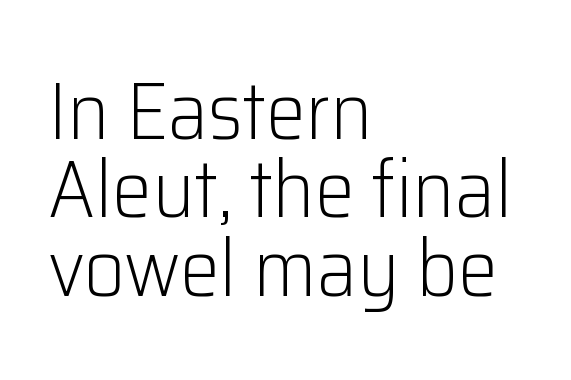
The image shows 80 px light sans-serif type, upright; set left-aligned, tight line spacing (0.98x), normal letter spacing, not underlined; low stroke contrast and a medium x-height.
